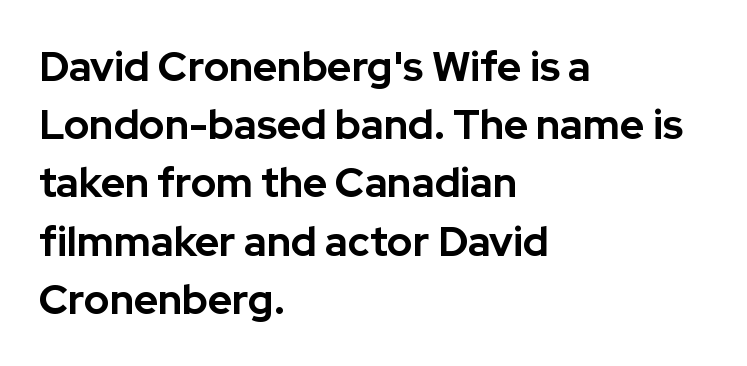
Q: Is the text bold? A: Yes.
Q: Is the text italic (slanted)? A: No, it is upright.
Q: Is the typeface a serif or a sans-serif typeface? A: Sans-serif.
Q: Is the text underlined? A: No.
Q: How is the paragraph aligned? A: Left-aligned.
Q: Is the spacing between letters normal or unusually wide? A: Normal.
Q: Is the spacing between lines tight, normal or loose? A: Normal.
Q: Width (condensed, normal, or wide)? A: Normal.
Q: Stroke contrast? A: Low.
Q: x-height? A: Medium.
Q: Monospaced? A: No.
